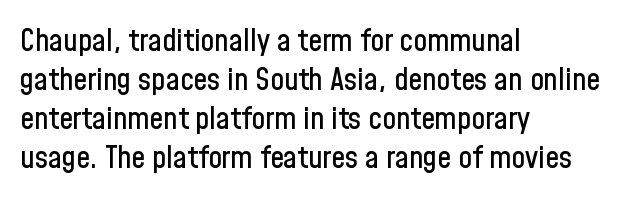
Successive baselines arrive at the customary interval. I'd call this a sans setting — the letters go barefoot. Posture: vertical. A typesetter would call this proportional, since set widths differ per character. Underline: absent.
